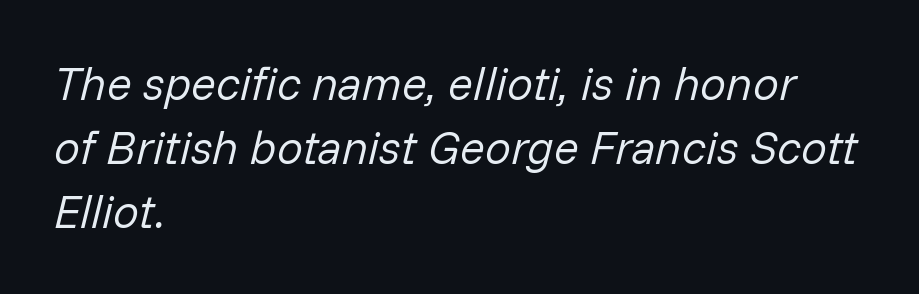
Q: Is the text bold? A: No.
Q: Is the text italic (slanted)? A: Yes, it leans right by about 14 degrees.
Q: Is the text underlined? A: No.
Q: How is the paragraph aligned? A: Left-aligned.
Q: Is the spacing between letters normal or unusually wide? A: Normal.
Q: Is the spacing between lines tight, normal or loose? A: Normal.
Q: Width (condensed, normal, or wide)? A: Normal.
Q: Stroke contrast? A: Low.
Q: x-height? A: Medium.
Q: Monospaced? A: No.
